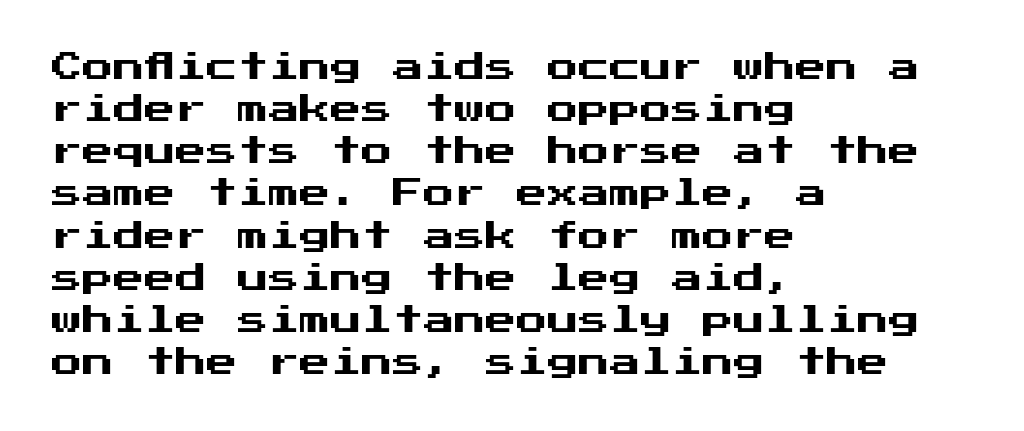
Q: Is the text italic (slanted)? A: No, it is upright.
Q: Is the typeface a serif or a sans-serif typeface? A: Sans-serif.
Q: Is the text underlined? A: No.
Q: How is the paragraph aligned? A: Left-aligned.
Q: Is the spacing between letters normal or unusually wide? A: Normal.
Q: Is the spacing between lines tight, normal or loose? A: Normal.
Q: Width (condensed, normal, or wide)? A: Normal.
Q: Stroke contrast? A: Medium.
Q: x-height? A: Medium.
